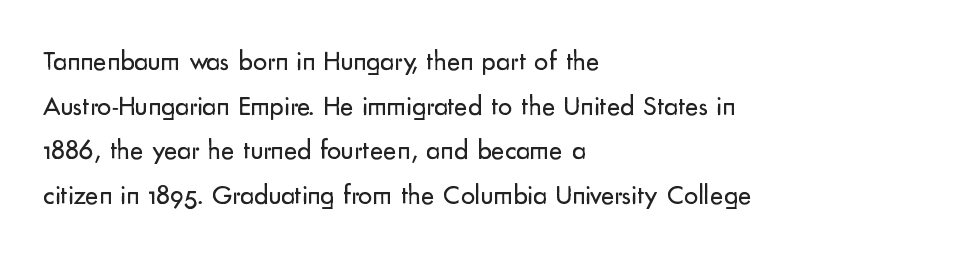
The glyphs are unaccompanied by any horizontal stroke below them. Where is the straight margin? On the left. A roman cut, with each character standing at attention. The typeface chosen for these lines omits serifs. A typesetter would call this proportional, since set widths differ per character.
